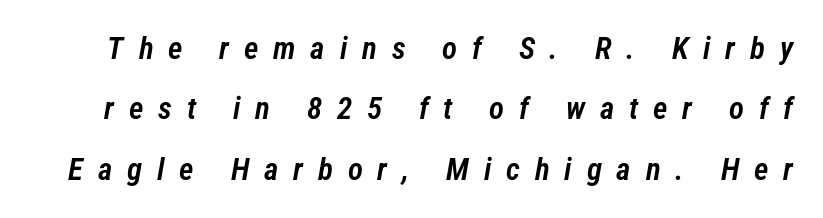
{"italic": "yes", "lean": "right", "slant_degrees": 12, "bold": "semi", "weight": "semibold", "width": "condensed", "stroke_contrast": "low", "x_height": "medium", "monospaced": "no", "underline": "no", "line_spacing": "loose", "line_spacing_ratio": 1.95, "letter_spacing": "wide", "letter_spacing_em": 0.48, "glyph_px": 31}
